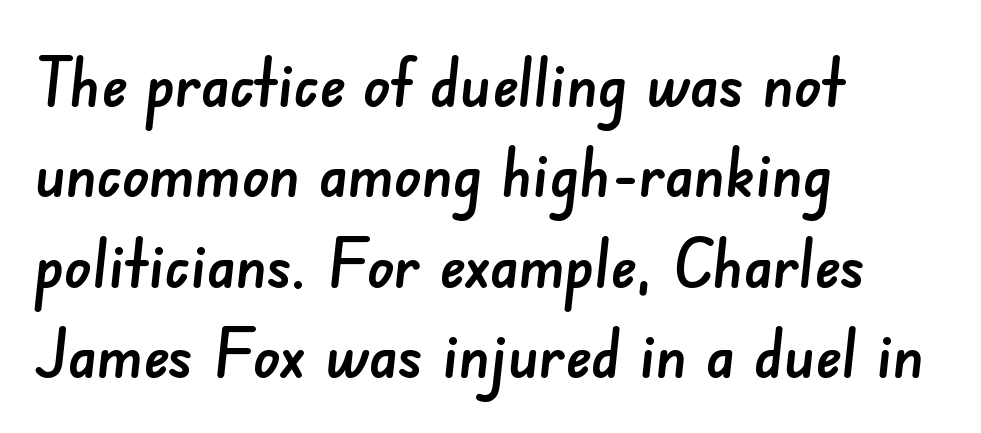
In terms of letterspacing, this is plain default setting. One-word summary of the alignment: left. Unlike a traditional serif, this face leaves its strokes unadorned. In terms of leading, this rendering sits right in the middle.
